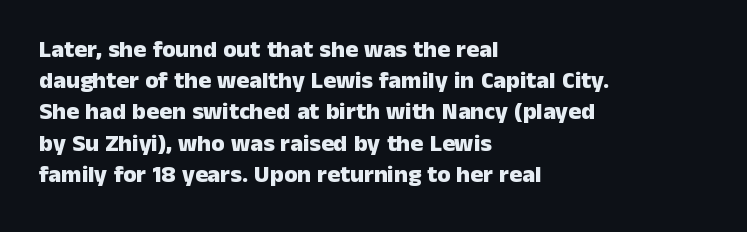
Q: Is the text bold? A: Yes.
Q: Is the text italic (slanted)? A: No, it is upright.
Q: Is the text underlined? A: No.
Q: How is the paragraph aligned? A: Left-aligned.
Q: Is the spacing between letters normal or unusually wide? A: Normal.
Q: Is the spacing between lines tight, normal or loose? A: Normal.
